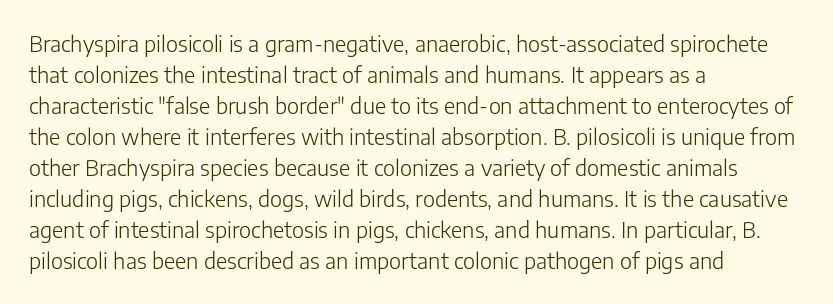
The words here are not underlined. Default kerning and tracking; the words read as compact shapes. The paragraph shown leans on its left margin. Posture: straight, roman, zero tilt. Vertical stems look standard width or narrower in stroke. Vertical spacing — default.
